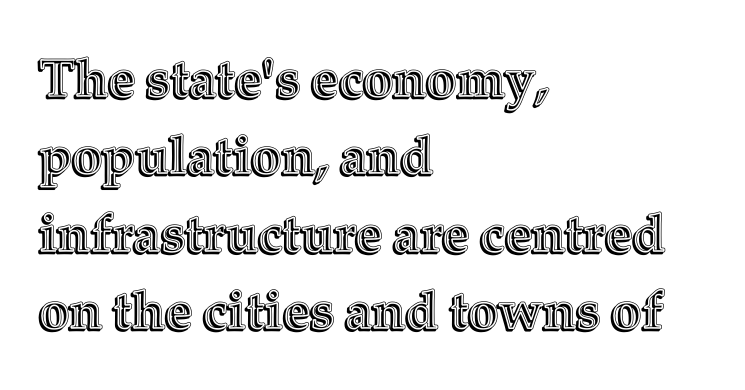
Q: Is the text italic (slanted)? A: No, it is upright.
Q: Is the text underlined? A: No.
Q: How is the paragraph aligned? A: Left-aligned.
Q: Is the spacing between letters normal or unusually wide? A: Normal.
Q: Is the spacing between lines tight, normal or loose? A: Normal.
Q: Width (condensed, normal, or wide)? A: Normal.
Q: x-height? A: Medium.
Q: Monospaced? A: No.
